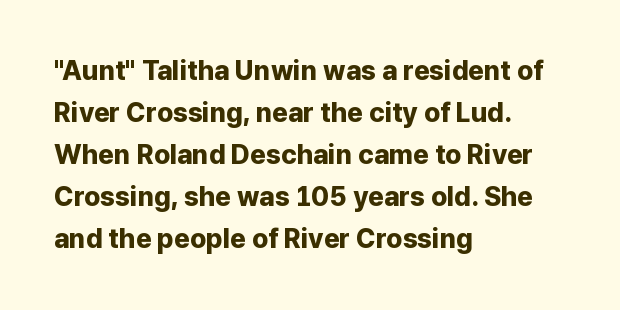
Nothing unusual about the tracking: characters are spaced as the font intends. Layout note: lines flush left. Does the lettering tilt? It doesn't — this is upright. The characters look thick and weighty, a clear bold. If you measured baseline to baseline, you'd find a middling distance. Underlining? Definitely not there.
